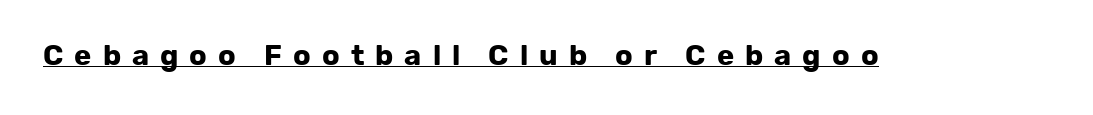
{"serif": "no", "italic": "no", "bold": "yes", "weight": "bold", "width": "normal", "stroke_contrast": "low", "x_height": "medium", "monospaced": "no", "underline": "yes", "letter_spacing": "wide", "letter_spacing_em": 0.38, "glyph_px": 29}
